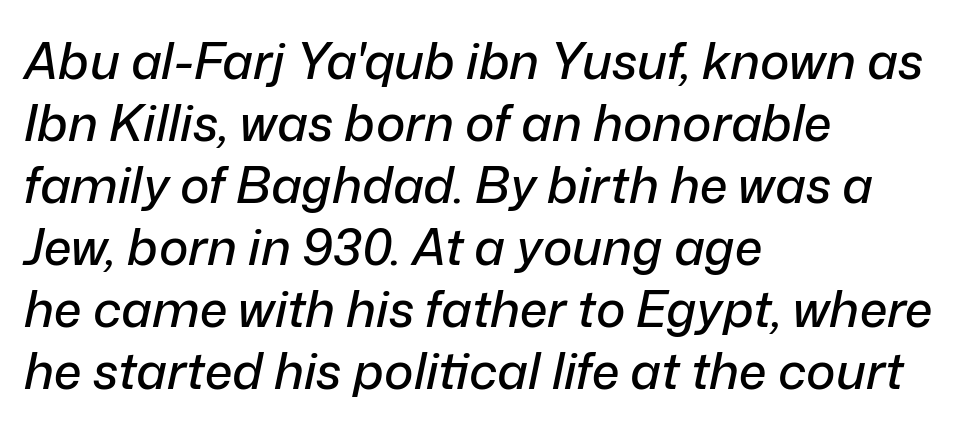
Proportional: the letters do not fall into vertical columns. Nothing unusual about the tracking: characters are spaced as the font intends. The specimen reads as italic at a glance. The passage shown is not underscored anywhere.
